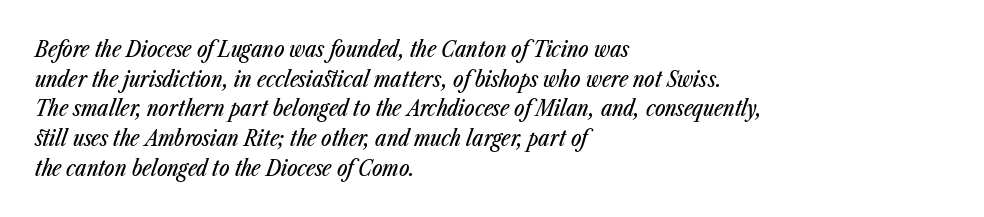
The image shows 22 px text type, italic (leaning right); set left-aligned, normal line spacing (1.35x), normal letter spacing, not underlined.
